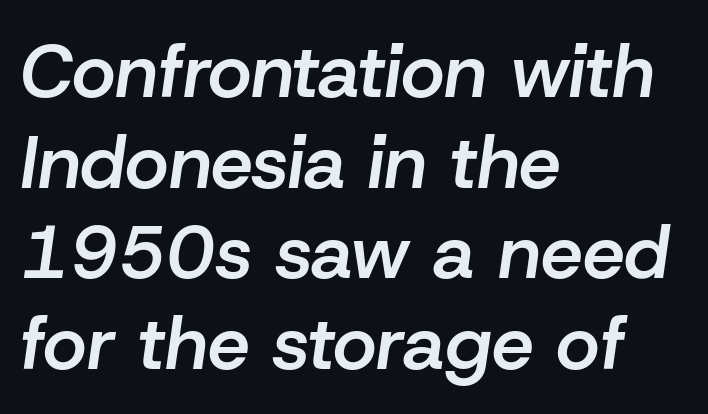
These lines keep a tight, regular rhythm from letter to letter. Its strokes are somewhat broadened, the hallmark of semibold type. Quick note: underline off. Italic? Definitely — the glyphs are oblique. The text block is weighted toward the left margin, trailing off unevenly rightward.
